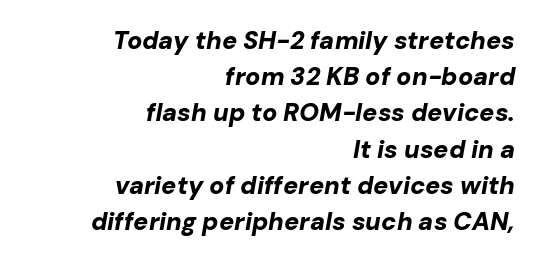
{"italic": "yes", "lean": "right", "slant_degrees": 10, "bold": "yes", "underline": "no", "align": "right", "line_spacing": "normal", "line_spacing_ratio": 1.45, "letter_spacing": "normal", "letter_spacing_em": 0.0, "glyph_px": 25}
